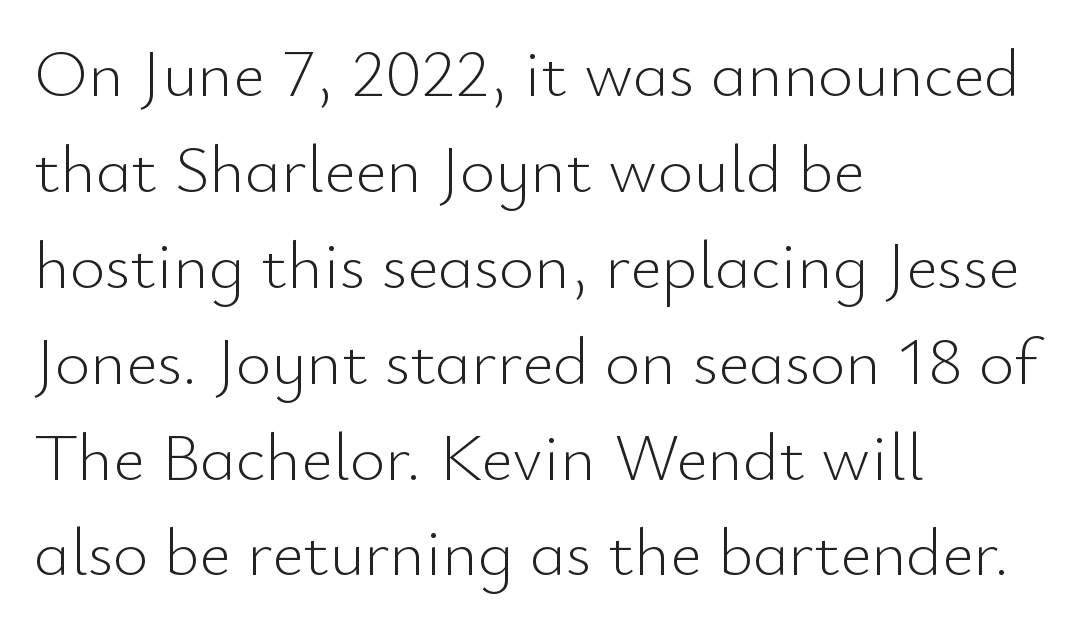
Quick note: underline off. Where is the straight margin? On the left. Is the letter spacing exaggerated? No — it looks like the ordinary default. Is the stroke heavy? The answer is a plain regular-or-lighter. Posture: straight, roman, zero tilt. Does the leading feel generous? No, just average.
